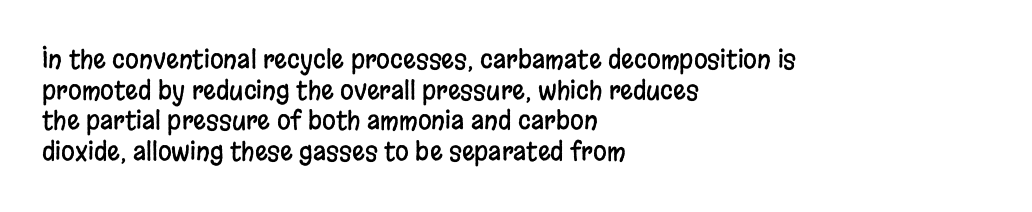
{"italic": "no", "underline": "no", "align": "left", "line_spacing_ratio": 1.23, "letter_spacing": "normal", "letter_spacing_em": 0.0, "glyph_px": 25}
